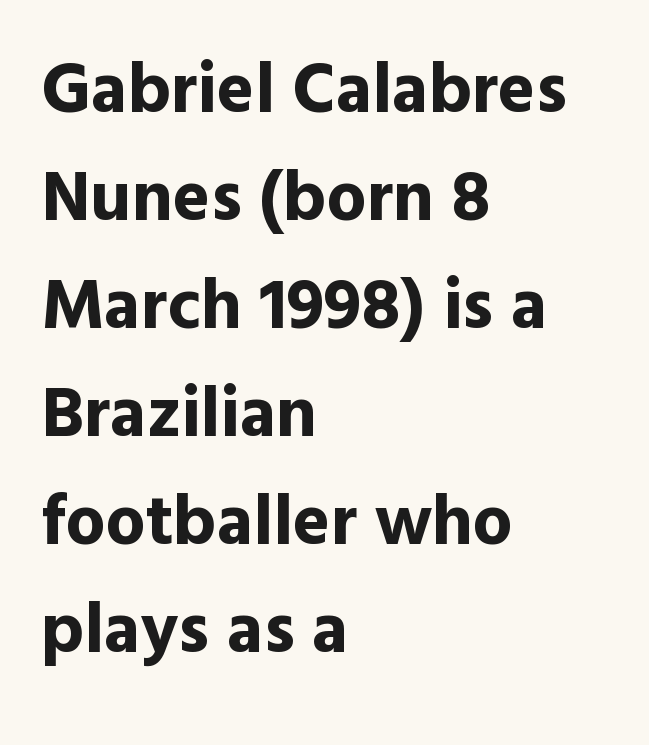
Q: Is the text bold? A: Yes.
Q: Is the text italic (slanted)? A: No, it is upright.
Q: Is the typeface a serif or a sans-serif typeface? A: Sans-serif.
Q: Is the text underlined? A: No.
Q: How is the paragraph aligned? A: Left-aligned.
Q: Is the spacing between letters normal or unusually wide? A: Normal.
Q: Is the spacing between lines tight, normal or loose? A: Normal.
Q: Width (condensed, normal, or wide)? A: Normal.
Q: x-height? A: Medium.
Q: Monospaced? A: No.
